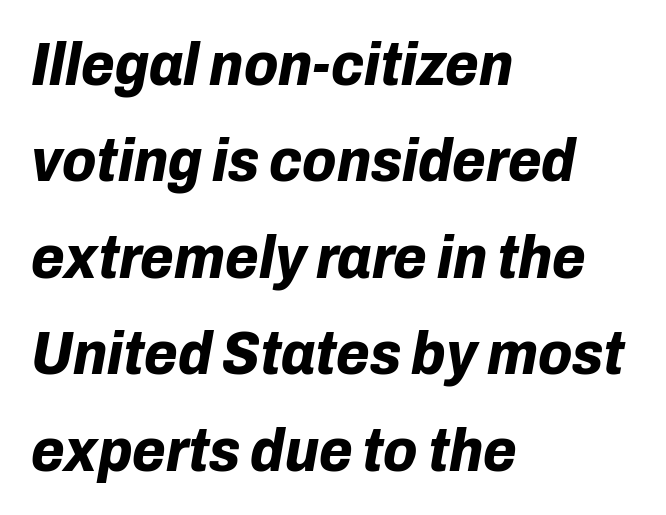
{"italic": "yes", "lean": "right", "slant_degrees": 10, "bold": "yes", "weight": "bold", "width": "normal", "stroke_contrast": "low", "x_height": "medium", "monospaced": "no", "underline": "no", "align": "left", "line_spacing": "normal", "line_spacing_ratio": 1.58, "letter_spacing": "normal", "letter_spacing_em": 0.0, "glyph_px": 61}
